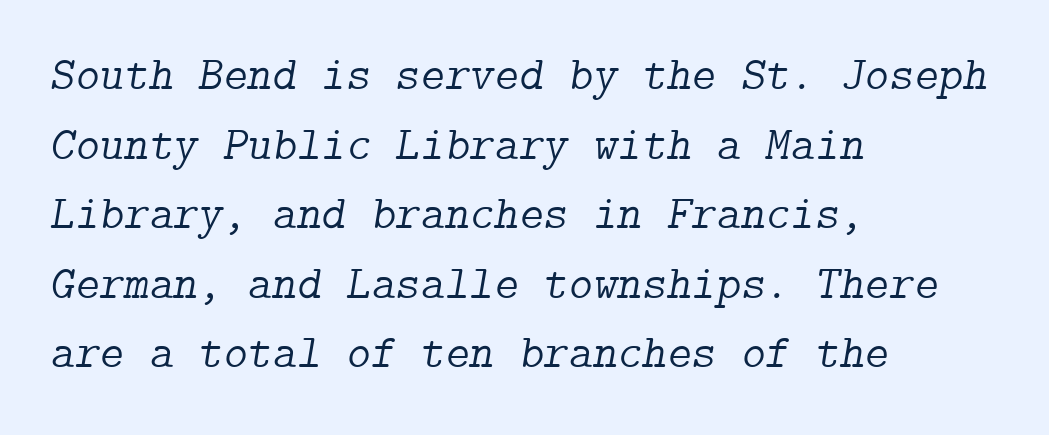
The image shows 47 px light serif type, italic (leaning right); set left-aligned, normal line spacing (1.48x), normal letter spacing, not underlined; low stroke contrast and a medium x-height.
